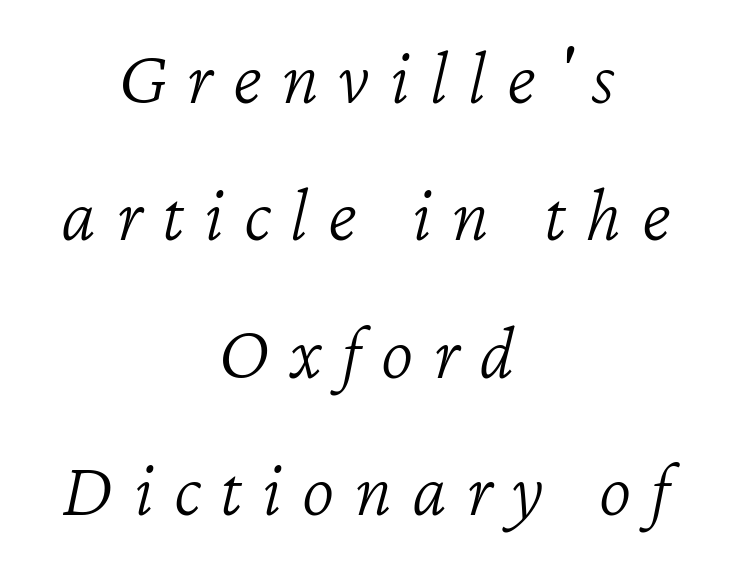
Tracking value appears strongly positive — letters spread wide. The string is rendered with underlining switched off. Which margin do the lines hug? Neither — every line sits in the middle. The typeface has the unassuming heft of standard copy or less.
